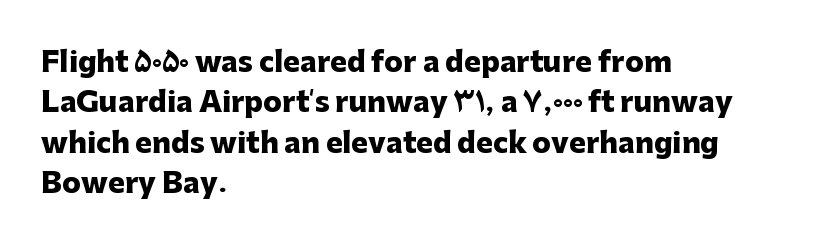
Q: Is the text bold? A: Yes.
Q: Is the text italic (slanted)? A: No, it is upright.
Q: Is the typeface a serif or a sans-serif typeface? A: Sans-serif.
Q: Is the text underlined? A: No.
Q: How is the paragraph aligned? A: Left-aligned.
Q: Is the spacing between letters normal or unusually wide? A: Normal.
Q: Is the spacing between lines tight, normal or loose? A: Normal.
Q: Width (condensed, normal, or wide)? A: Normal.
Q: Stroke contrast? A: Low.
Q: x-height? A: Medium.
Q: Monospaced? A: No.
